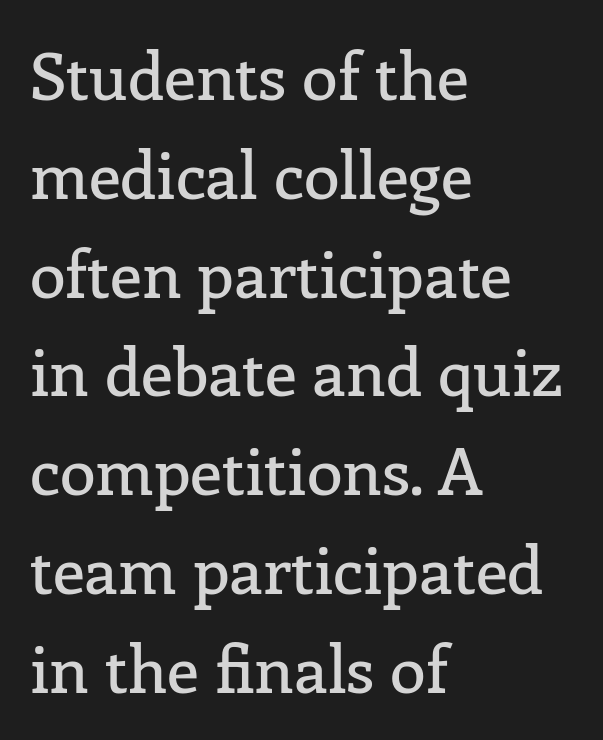
The image shows 65 px serif type, upright; set left-aligned, normal line spacing (1.52x), normal letter spacing, not underlined; low stroke contrast and a medium x-height.
